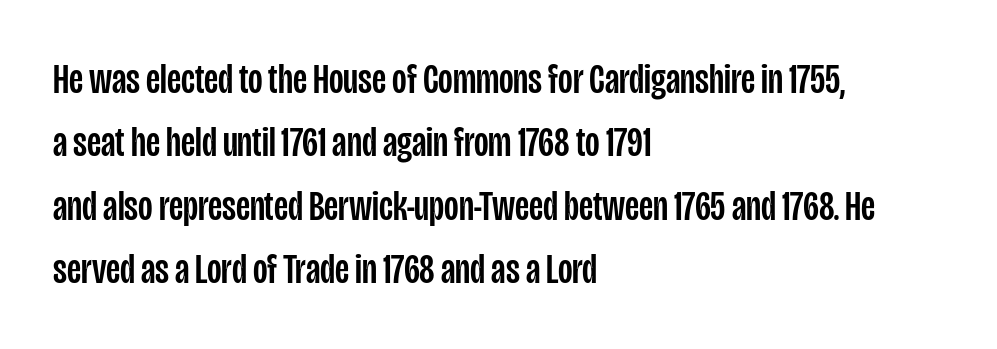
{"serif": "no", "italic": "no", "width": "condensed", "stroke_contrast": "low", "x_height": "large", "monospaced": "no", "underline": "no", "align": "left", "line_spacing": "normal", "line_spacing_ratio": 1.51, "letter_spacing": "normal", "letter_spacing_em": 0.0, "glyph_px": 42}
